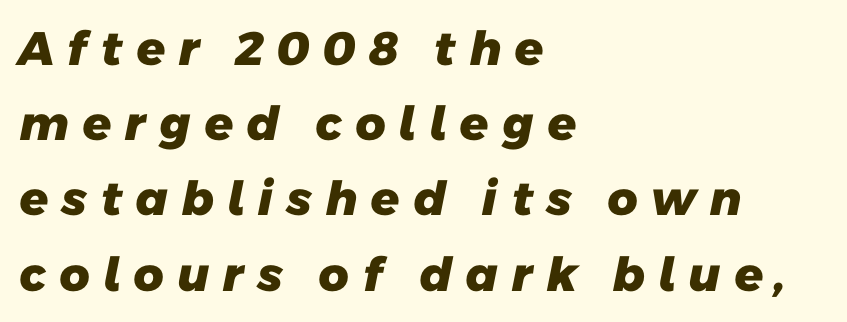
Q: Is the text bold? A: Yes.
Q: Is the typeface a serif or a sans-serif typeface? A: Sans-serif.
Q: Is the text underlined? A: No.
Q: How is the paragraph aligned? A: Left-aligned.
Q: Is the spacing between letters normal or unusually wide? A: Unusually wide.
Q: Is the spacing between lines tight, normal or loose? A: Normal.
Q: Width (condensed, normal, or wide)? A: Normal.
Q: Stroke contrast? A: Low.
Q: x-height? A: Medium.
Q: Monospaced? A: No.
